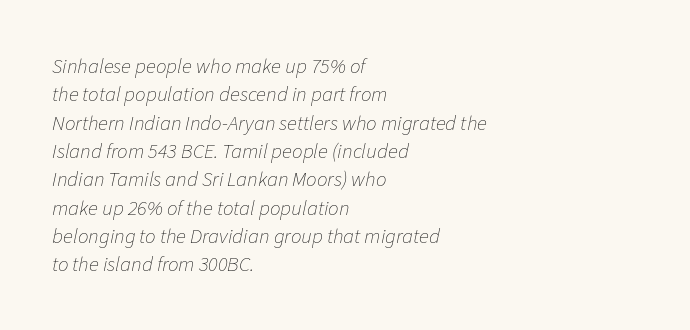
{"italic": "yes", "lean": "right", "slant_degrees": 11, "bold": "no", "underline": "no", "align": "left", "line_spacing": "normal", "line_spacing_ratio": 1.35, "letter_spacing": "normal", "letter_spacing_em": 0.0, "glyph_px": 21}
